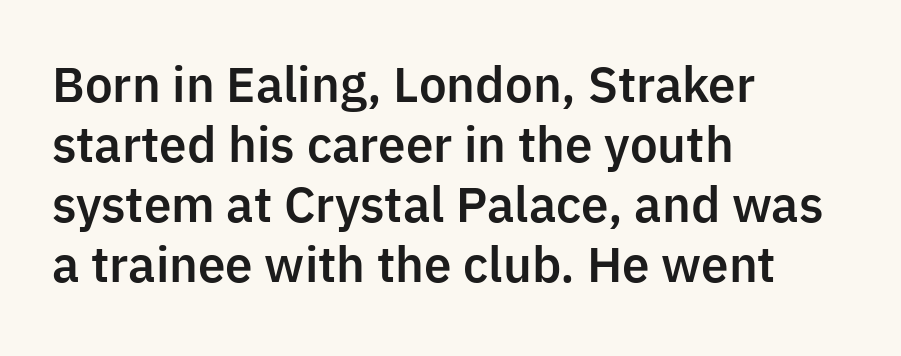
{"serif": "no", "italic": "no", "width": "normal", "stroke_contrast": "low", "x_height": "medium", "monospaced": "no", "underline": "no", "align": "left", "line_spacing": "normal", "line_spacing_ratio": 1.28, "letter_spacing": "normal", "letter_spacing_em": 0.0, "glyph_px": 47}
